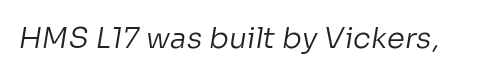
Do the characters align in a grid? No, the font is proportional. Letters rest on an invisible, unmarked baseline. A sans-serif font was chosen for this passage. The rendering keeps characters at their native spacing.
